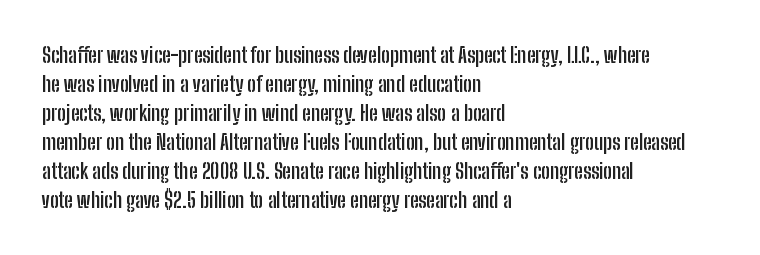
The image shows 21 px bold type, upright; set left-aligned, normal line spacing (1.38x), normal letter spacing, not underlined.
